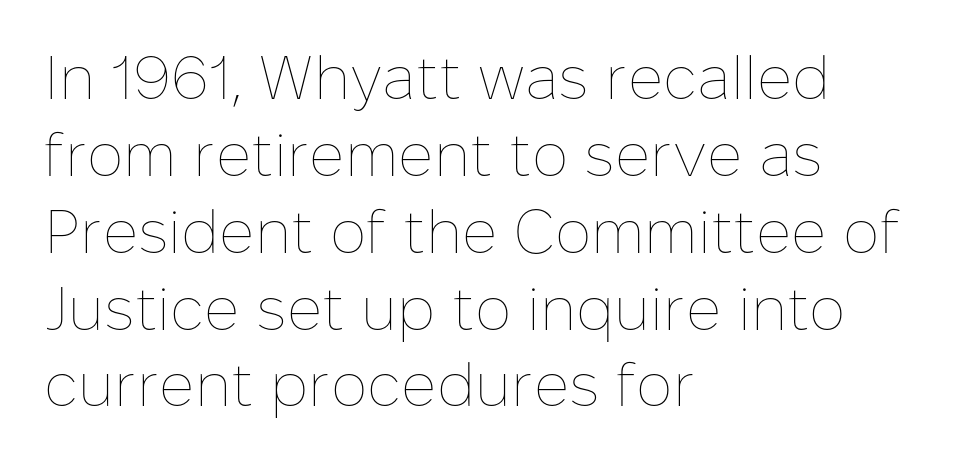
The image shows 61 px thin type, upright; set left-aligned, normal line spacing (1.26x), normal letter spacing, not underlined; low stroke contrast and a medium x-height.
